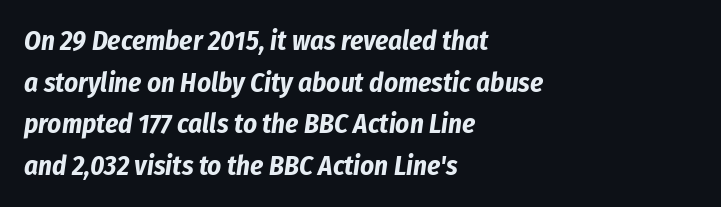
The letters are bold, with thick, heavy strokes. Emphasis-style slanted type is in use. The letters sit at their default tracking, neither squeezed nor spread. How would I describe the line gaps? Plain and ordinary. Decoration check: the copy has no underline.
